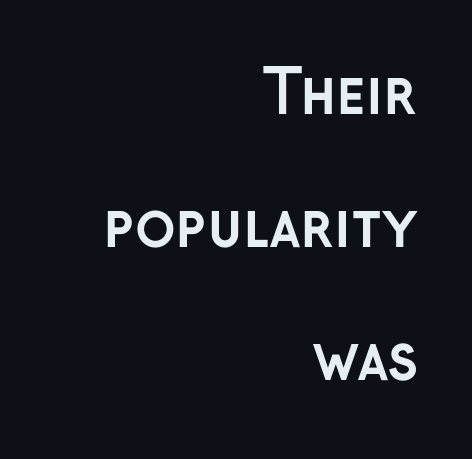
The image shows 60 px semibold sans-serif type, upright; set right-aligned, loose line spacing (2.22x), normal letter spacing, not underlined; low stroke contrast and a medium x-height.
